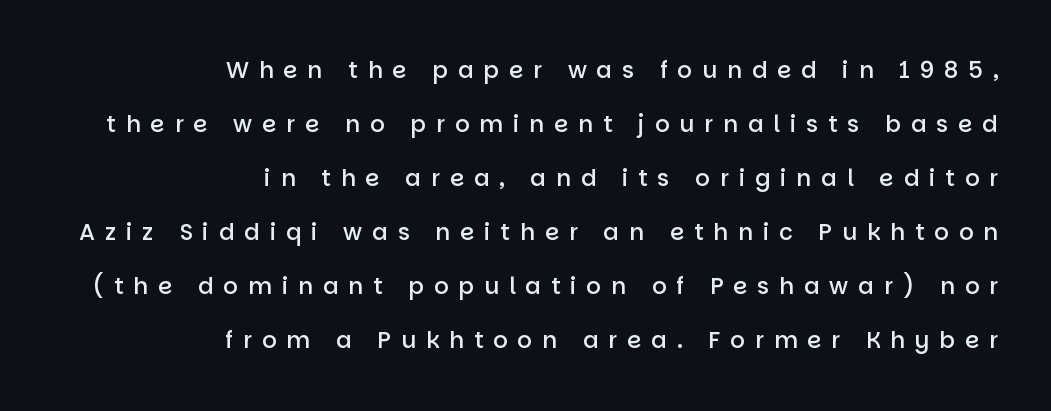
{"italic": "no", "bold": "semi", "underline": "no", "align": "right", "line_spacing": "loose", "line_spacing_ratio": 2.35, "letter_spacing": "wide", "letter_spacing_em": 0.43, "glyph_px": 23}
